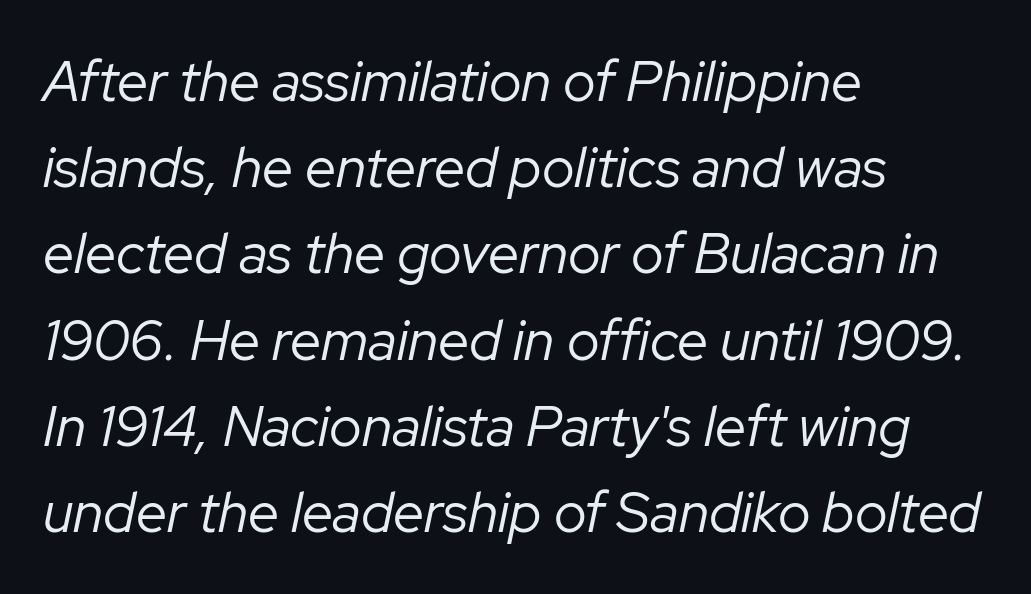
Q: Is the text bold? A: No.
Q: Is the text italic (slanted)? A: Yes, it leans right by about 12 degrees.
Q: Is the text underlined? A: No.
Q: How is the paragraph aligned? A: Left-aligned.
Q: Is the spacing between letters normal or unusually wide? A: Normal.
Q: Is the spacing between lines tight, normal or loose? A: Normal.
Q: Width (condensed, normal, or wide)? A: Normal.
Q: Stroke contrast? A: Low.
Q: x-height? A: Medium.
Q: Monospaced? A: No.
